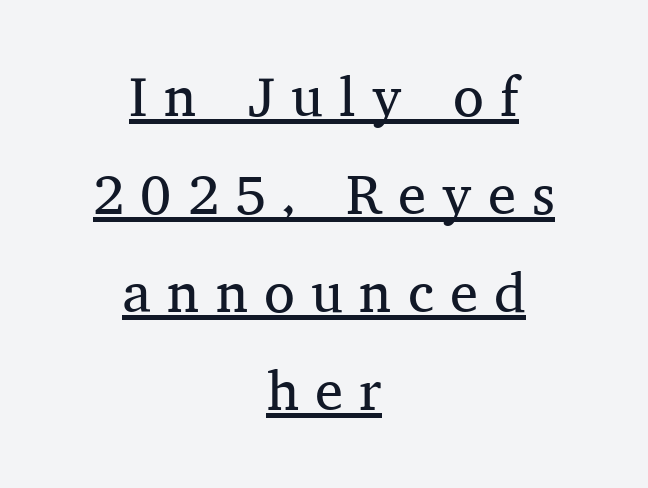
No letter is thick-stroked: the sample isn't bold. Unlike italic type, these characters show no tilt at all. Caption: expanded tracking, letters set apart. Check the space under the baseline: a stroke is drawn there. Teacher's note: observe the equal gaps on both sides — that is centered alignment. Yep, those are serifs on the letters.
